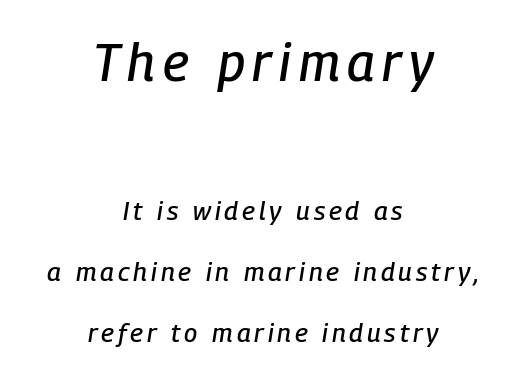
Q: Is the text italic (slanted)? A: Yes, it leans right by about 9 degrees.
Q: Is the text underlined? A: No.
Q: How is the paragraph aligned? A: Centered.
Q: Is the spacing between lines tight, normal or loose? A: Loose.
Q: Which block of text is set in a larger size, the first (top) or the second (bottom)? A: The first (top) one.
Q: Width (condensed, normal, or wide)? A: Condensed.
Q: Stroke contrast? A: Low.
Q: x-height? A: Medium.
Q: Monospaced? A: No.
